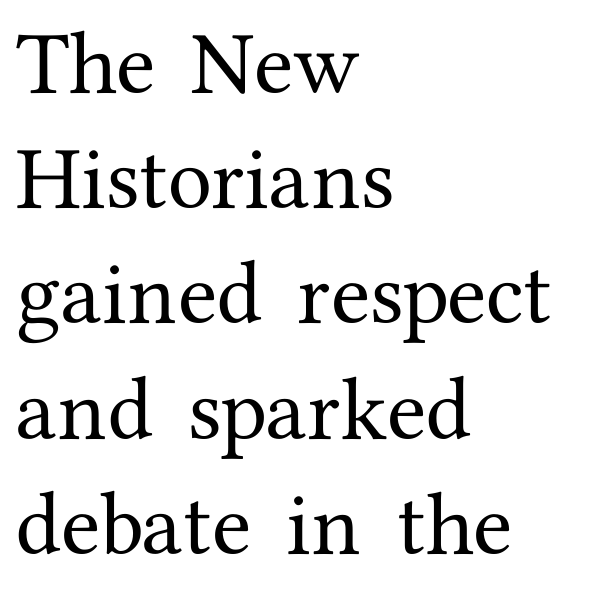
{"serif": "yes", "italic": "no", "width": "normal", "stroke_contrast": "medium", "x_height": "medium", "monospaced": "no", "underline": "no", "align": "left", "line_spacing": "normal", "line_spacing_ratio": 1.6, "letter_spacing": "normal", "letter_spacing_em": 0.0, "glyph_px": 72}
